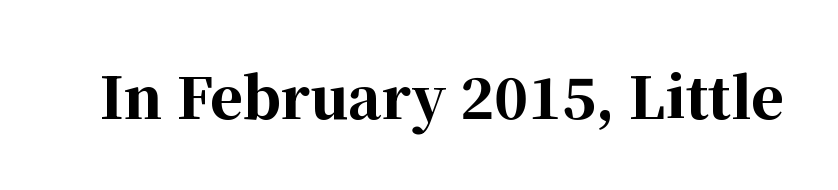
The image shows 56 px bold serif type, upright; set normal letter spacing, not underlined; high stroke contrast and a medium x-height.
